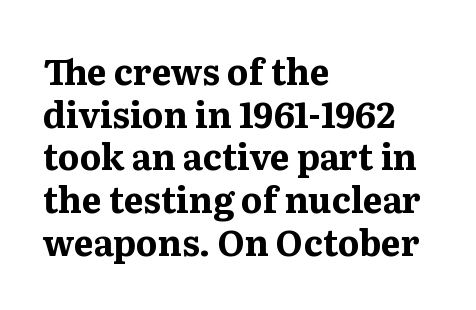
{"serif": "yes", "italic": "no", "bold": "yes", "weight": "bold", "width": "normal", "stroke_contrast": "medium", "x_height": "medium", "monospaced": "no", "underline": "no", "align": "left", "line_spacing_ratio": 1.22, "letter_spacing": "normal", "letter_spacing_em": 0.0, "glyph_px": 35}
